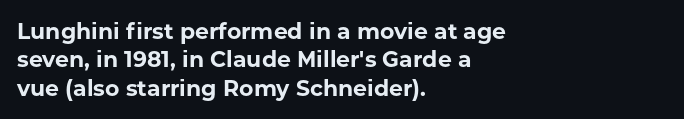
Q: Is the text bold? A: Yes.
Q: Is the text italic (slanted)? A: No, it is upright.
Q: Is the text underlined? A: No.
Q: How is the paragraph aligned? A: Left-aligned.
Q: Is the spacing between letters normal or unusually wide? A: Normal.
Q: Is the spacing between lines tight, normal or loose? A: Normal.
